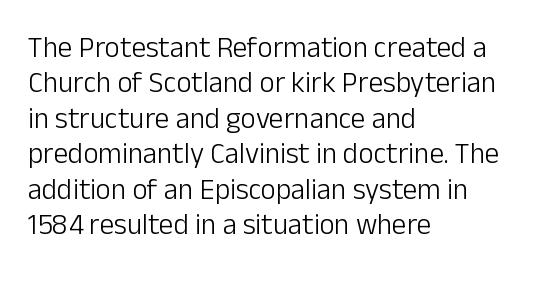
The rag falls on the right side of this text block. The passage shown is typeset with a sans-serif family. Do the letters lean? They stand straight. The gap between lines stays unmarked. Is this a fixed-width face? No — the glyphs have proportional, varying widths.
